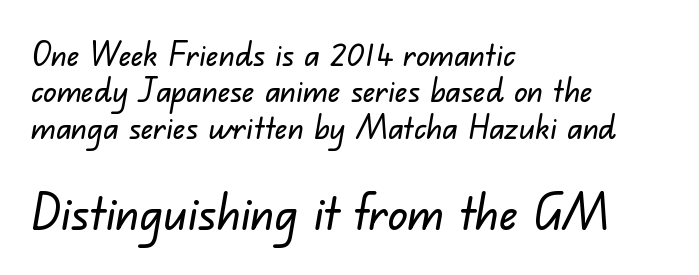
The image shows 49 px sans-serif type; set left-aligned, tight line spacing (1.1x), normal letter spacing, not underlined; the second (bottom) block is 1.48x larger; low stroke contrast and a small x-height.
